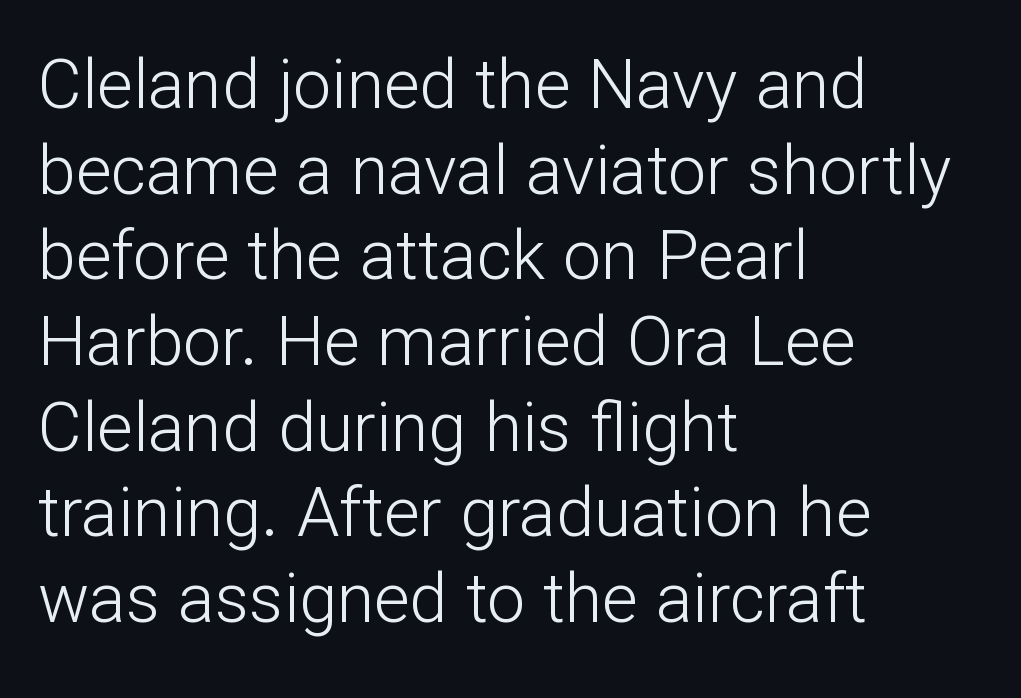
Q: Is the text bold? A: No.
Q: Is the text italic (slanted)? A: No, it is upright.
Q: Is the typeface a serif or a sans-serif typeface? A: Sans-serif.
Q: Is the text underlined? A: No.
Q: How is the paragraph aligned? A: Left-aligned.
Q: Is the spacing between letters normal or unusually wide? A: Normal.
Q: Is the spacing between lines tight, normal or loose? A: Normal.
Q: Width (condensed, normal, or wide)? A: Normal.
Q: Stroke contrast? A: Low.
Q: x-height? A: Medium.
Q: Monospaced? A: No.
